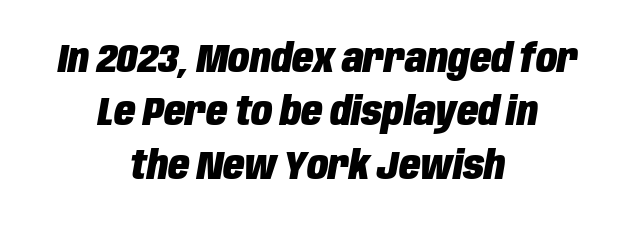
The image shows 39 px heavy, condensed type, italic (leaning right); set centered, normal line spacing (1.37x), normal letter spacing, not underlined; low stroke contrast and a large x-height.
